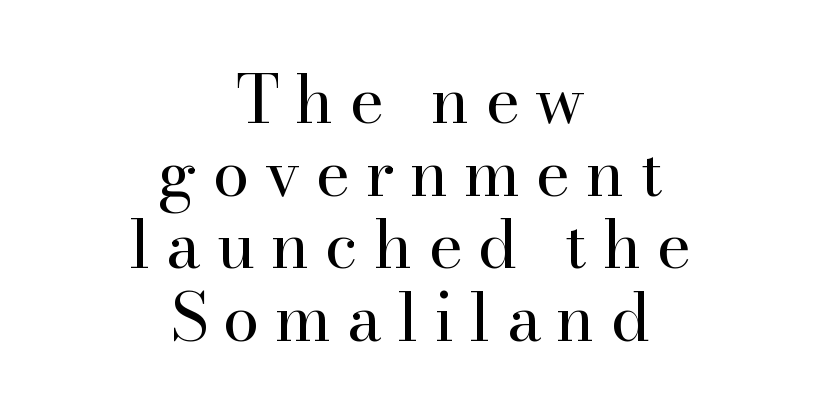
Q: Is the text bold? A: No.
Q: Is the text italic (slanted)? A: No, it is upright.
Q: Is the typeface a serif or a sans-serif typeface? A: Serif.
Q: Is the text underlined? A: No.
Q: How is the paragraph aligned? A: Centered.
Q: Is the spacing between letters normal or unusually wide? A: Unusually wide.
Q: Is the spacing between lines tight, normal or loose? A: Tight.
Q: Width (condensed, normal, or wide)? A: Normal.
Q: Stroke contrast? A: High.
Q: x-height? A: Small.
Q: Monospaced? A: No.
